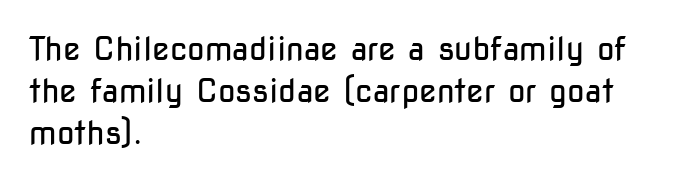
The image shows 32 px regular-weight, condensed sans-serif type, upright; set left-aligned, normal line spacing (1.32x), normal letter spacing, not underlined; low stroke contrast and a medium x-height.
